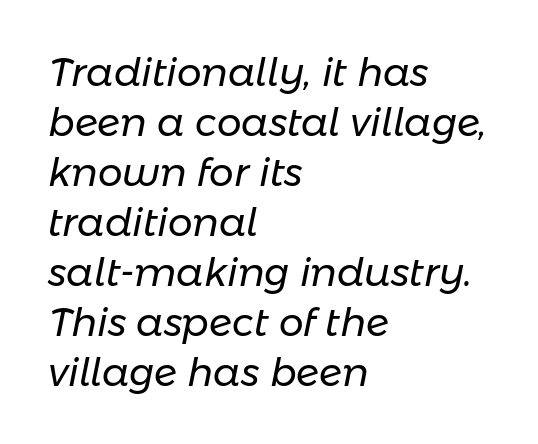
{"italic": "yes", "lean": "right", "slant_degrees": 11, "bold": "no", "weight": "regular", "width": "normal", "stroke_contrast": "low", "x_height": "medium", "monospaced": "no", "underline": "no", "align": "left", "line_spacing": "normal", "line_spacing_ratio": 1.28, "letter_spacing": "normal", "letter_spacing_em": 0.0, "glyph_px": 39}
